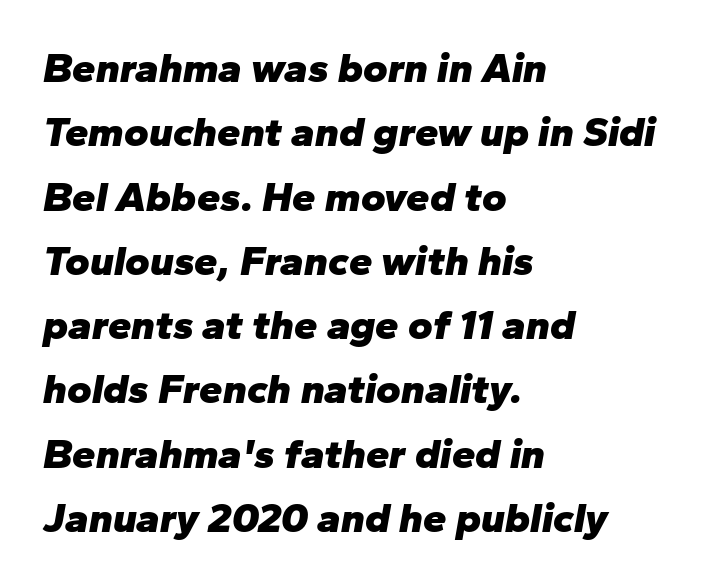
Q: Is the text bold? A: Yes.
Q: Is the text italic (slanted)? A: Yes, it leans right by about 10 degrees.
Q: Is the text underlined? A: No.
Q: How is the paragraph aligned? A: Left-aligned.
Q: Is the spacing between letters normal or unusually wide? A: Normal.
Q: Is the spacing between lines tight, normal or loose? A: Normal.
Q: Width (condensed, normal, or wide)? A: Normal.
Q: Stroke contrast? A: Low.
Q: x-height? A: Medium.
Q: Monospaced? A: No.
